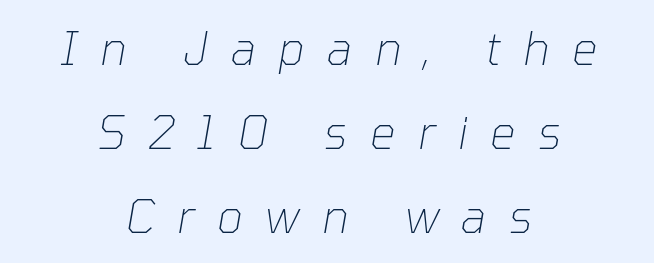
The image shows 45 px thin type, italic (leaning right); set centered, line spacing 1.87x, unusually wide letter spacing (+0.5 em), not underlined; low stroke contrast and a medium x-height.
